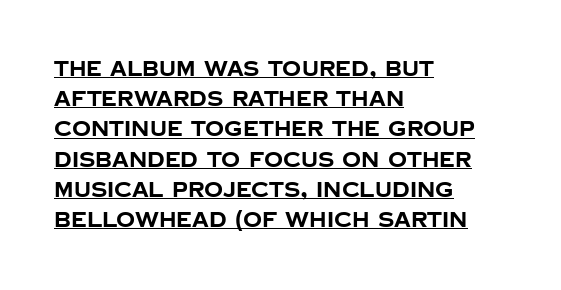
The image shows 21 px bold type, upright; set left-aligned, normal line spacing (1.44x), normal letter spacing, underlined.
